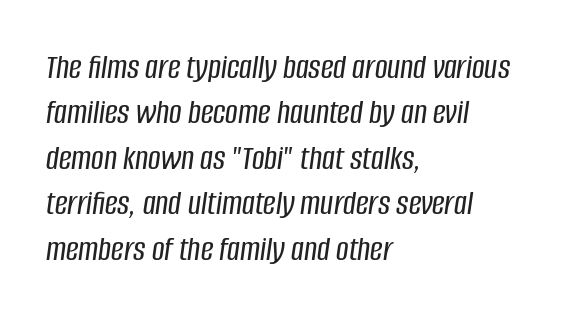
Q: Is the text italic (slanted)? A: Yes, it leans right by about 8 degrees.
Q: Is the text underlined? A: No.
Q: How is the paragraph aligned? A: Left-aligned.
Q: Is the spacing between letters normal or unusually wide? A: Normal.
Q: Is the spacing between lines tight, normal or loose? A: Normal.
Q: Width (condensed, normal, or wide)? A: Condensed.
Q: Stroke contrast? A: Low.
Q: x-height? A: Large.
Q: Monospaced? A: No.
